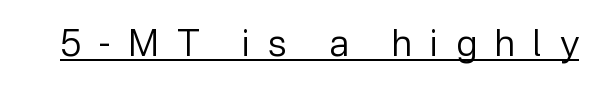
Q: Is the text bold? A: No.
Q: Is the text italic (slanted)? A: No, it is upright.
Q: Is the typeface a serif or a sans-serif typeface? A: Sans-serif.
Q: Is the text underlined? A: Yes.
Q: Is the spacing between letters normal or unusually wide? A: Unusually wide.
Q: Width (condensed, normal, or wide)? A: Normal.
Q: Stroke contrast? A: Low.
Q: x-height? A: Medium.
Q: Monospaced? A: No.
